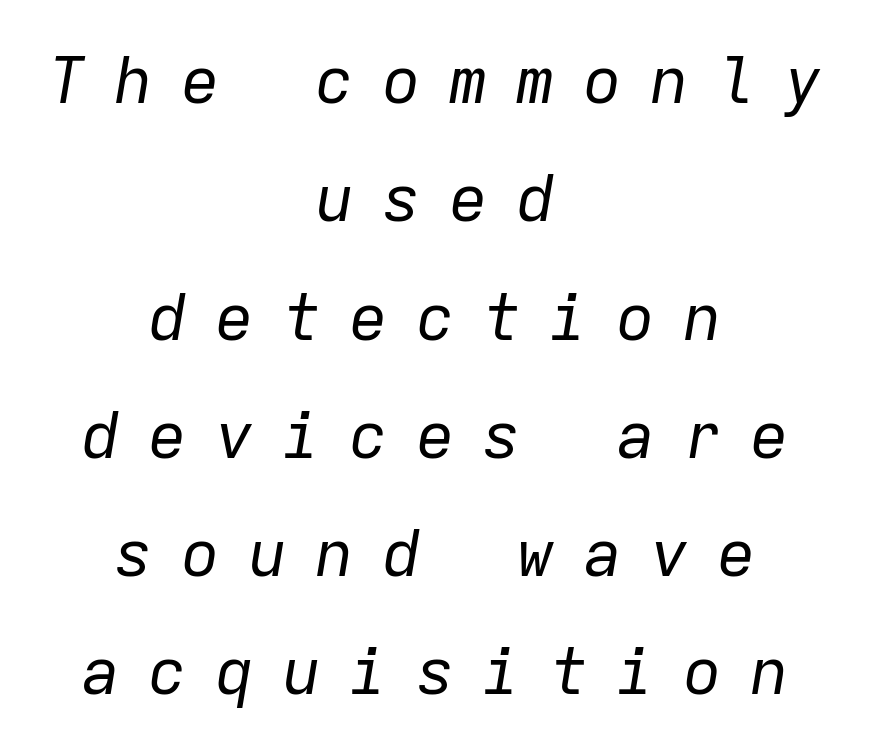
Centered paragraph, ragged on both sides. Here the designer chose a console-style face with uniform glyph widths. Rendered with sloped, italic letterforms. How are the letters spaced? Widely, with obvious added tracking.
